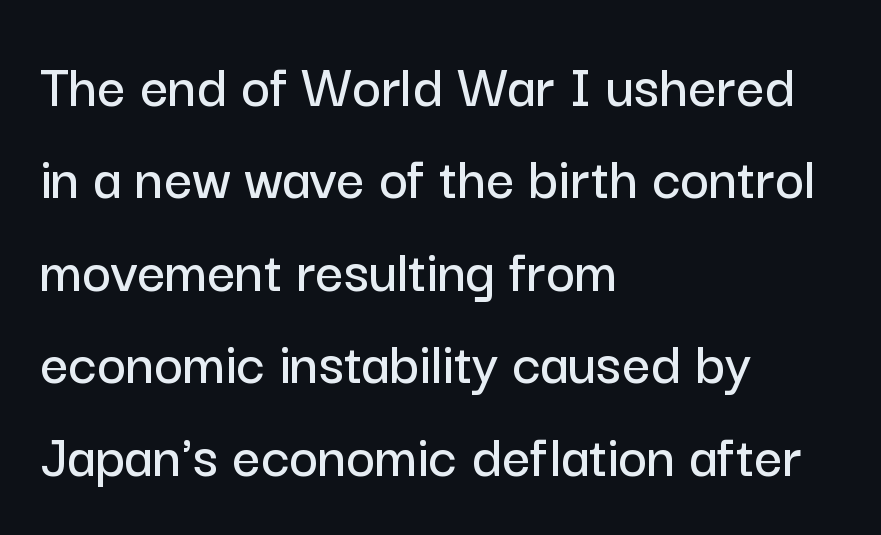
{"serif": "no", "italic": "no", "width": "normal", "stroke_contrast": "low", "x_height": "medium", "monospaced": "no", "underline": "no", "align": "left", "line_spacing": "normal", "line_spacing_ratio": 1.49, "letter_spacing": "normal", "letter_spacing_em": 0.0, "glyph_px": 62}
